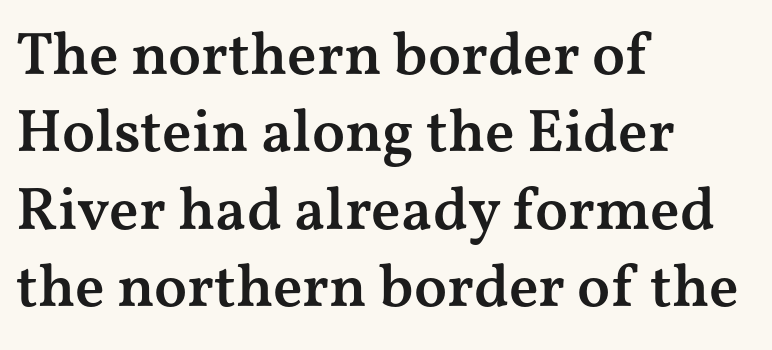
The sample has been set in demibold, a notch under bold. Each word holds together tightly as a unit, with standard inter-letter gaps. The type family on display is of the serif kind. The typesetter chose a ragged-right arrangement here. The letters advance in unequal steps, a hallmark of proportional type. The line-height multiplier appears to be the usual default.
